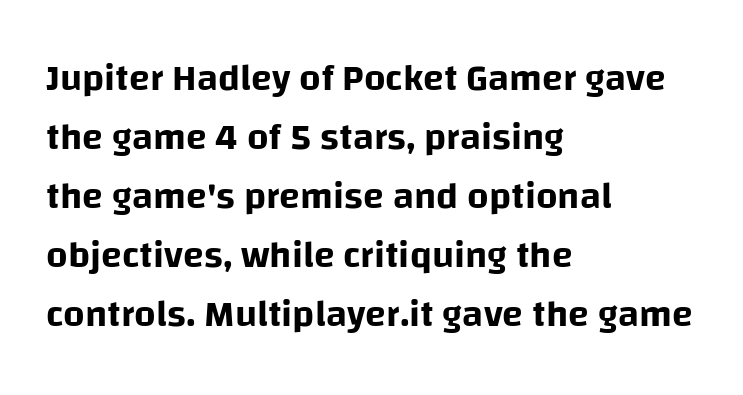
Line beginnings align vertically; line endings do not. Students, observe: this is what conventionally led text looks like. The line texture is even and compact thanks to regular tracking. Nobody drew a line under any word here. These lines are rendered in a variable-pitch font. You can tell it's not italic because the verticals are truly vertical.
